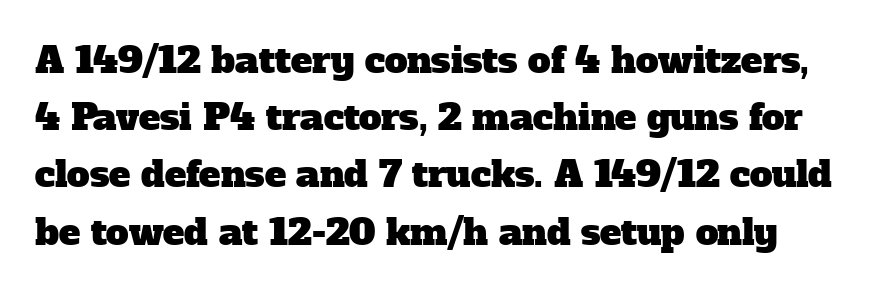
{"serif": "yes", "width": "normal", "stroke_contrast": "low", "x_height": "medium", "monospaced": "no", "underline": "no", "line_spacing": "normal", "line_spacing_ratio": 1.59, "letter_spacing": "normal", "letter_spacing_em": 0.0, "glyph_px": 36}
